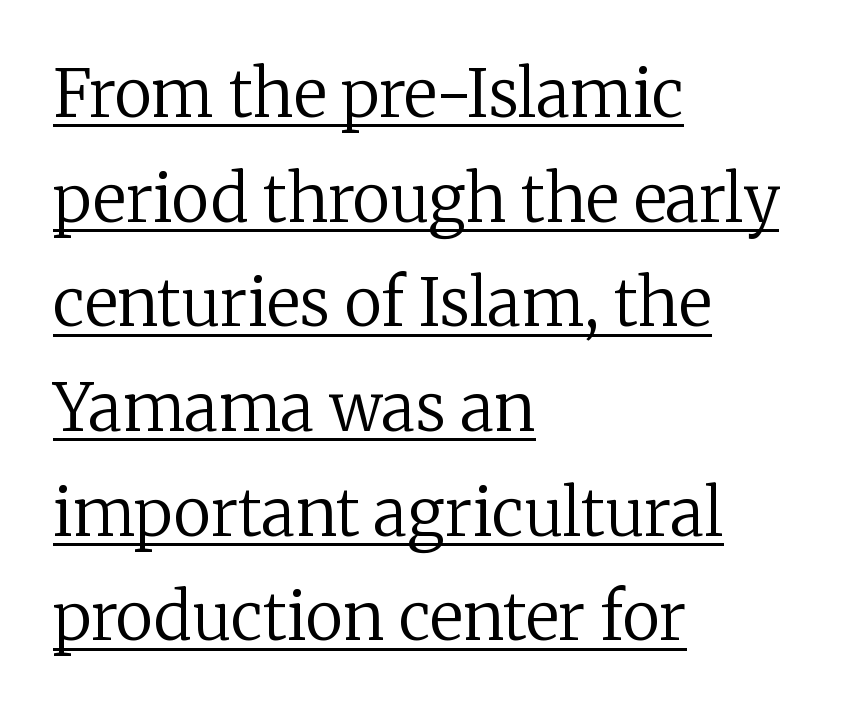
Q: Is the text bold? A: No.
Q: Is the text italic (slanted)? A: No, it is upright.
Q: Is the typeface a serif or a sans-serif typeface? A: Serif.
Q: Is the text underlined? A: Yes.
Q: How is the paragraph aligned? A: Left-aligned.
Q: Is the spacing between letters normal or unusually wide? A: Normal.
Q: Is the spacing between lines tight, normal or loose? A: Normal.
Q: Width (condensed, normal, or wide)? A: Normal.
Q: Stroke contrast? A: Low.
Q: x-height? A: Medium.
Q: Monospaced? A: No.
